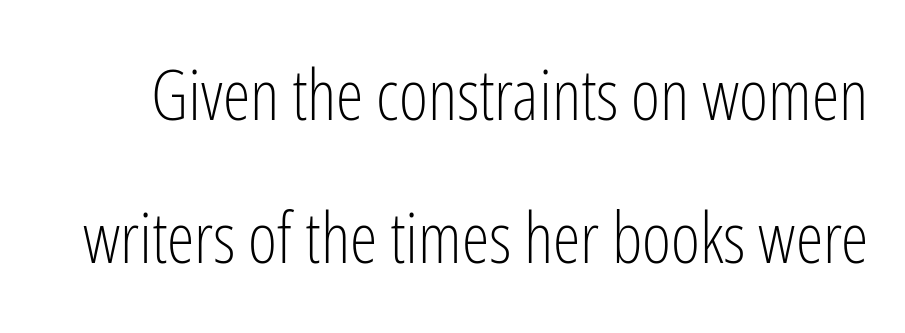
The image shows 70 px light, condensed sans-serif type, upright; set loose line spacing (2.04x), normal letter spacing, not underlined; low stroke contrast and a medium x-height.
